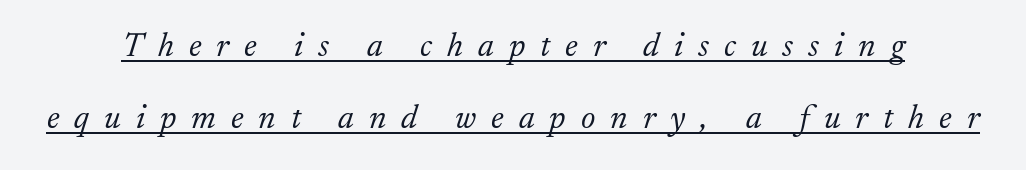
{"serif": "yes", "italic": "yes", "lean": "right", "slant_degrees": 17, "bold": "no", "weight": "light", "width": "normal", "stroke_contrast": "low", "x_height": "small", "monospaced": "no", "underline": "yes", "line_spacing": "loose", "line_spacing_ratio": 2.13, "letter_spacing": "wide", "letter_spacing_em": 0.44, "glyph_px": 34}
